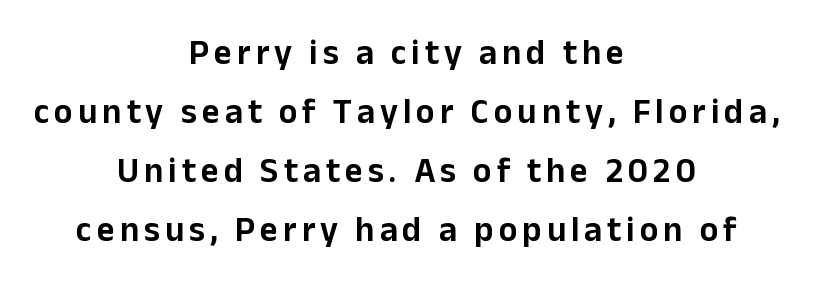
{"serif": "no", "italic": "no", "width": "normal", "stroke_contrast": "low", "x_height": "medium", "monospaced": "no", "underline": "no", "align": "center", "line_spacing": "normal", "line_spacing_ratio": 1.69, "glyph_px": 35}
